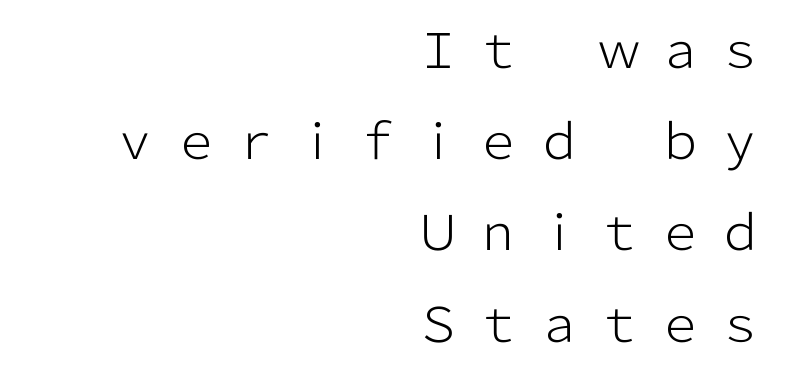
The image shows 48 px light sans-serif type, upright; set right-aligned, loose line spacing (1.9x), unusually wide letter spacing (+0.26 em), not underlined; low stroke contrast and a medium x-height.
